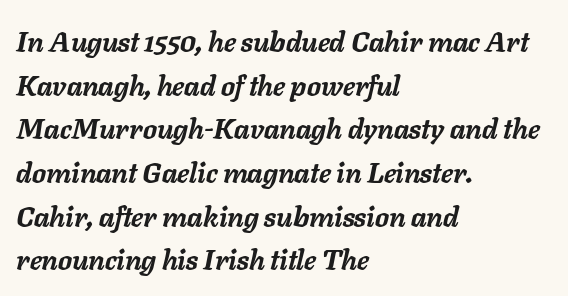
{"italic": "yes", "lean": "right", "slant_degrees": 11, "bold": "yes", "weight": "semibold", "width": "normal", "stroke_contrast": "low", "x_height": "medium", "monospaced": "no", "underline": "no", "align": "left", "line_spacing": "normal", "line_spacing_ratio": 1.56, "letter_spacing": "normal", "letter_spacing_em": 0.0, "glyph_px": 28}
